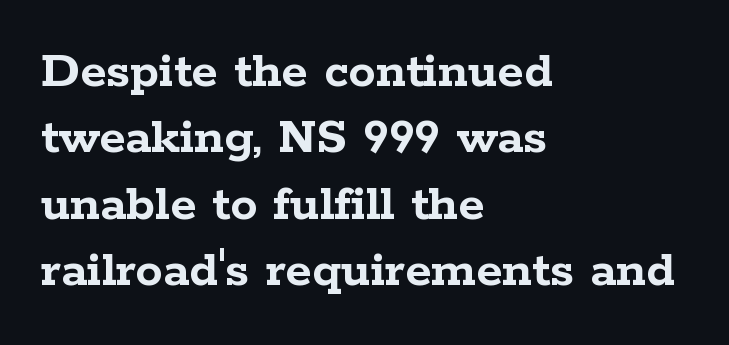
Does the copy run flush right? No — it runs flush left. Set as a true bold cut, around the 700 mark. Unlike italic type, these characters show no tilt at all. Varying glyph widths throughout — classic text-font behaviour.
